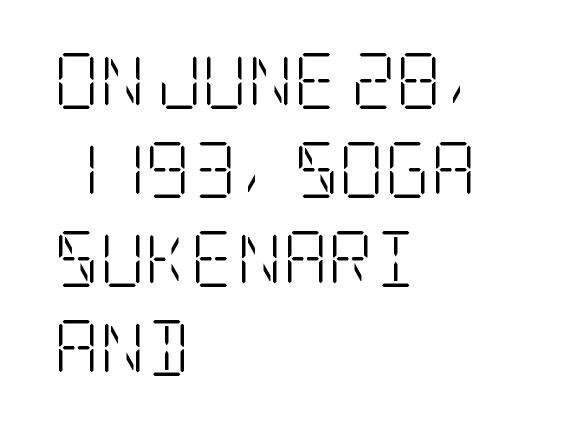
The image shows 56 px light, condensed serif type, upright; set left-aligned, normal line spacing (1.59x), normal letter spacing, not underlined; low stroke contrast and a large x-height.
